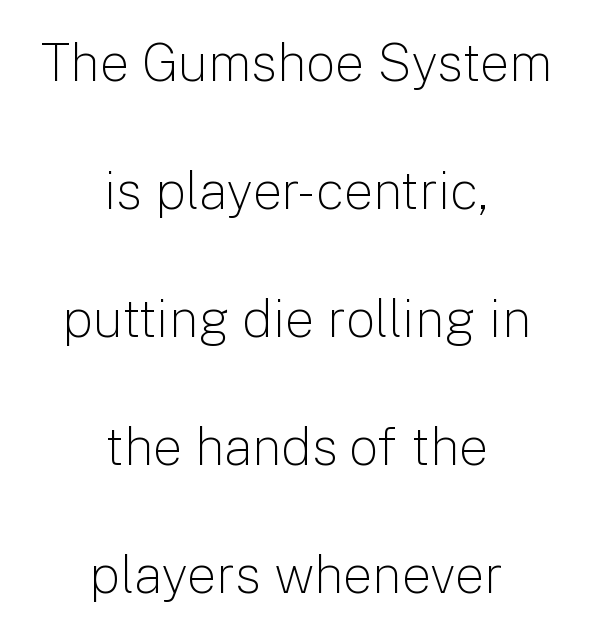
{"serif": "no", "italic": "no", "bold": "no", "weight": "light", "width": "normal", "stroke_contrast": "low", "x_height": "medium", "monospaced": "no", "underline": "no", "align": "center", "line_spacing": "loose", "line_spacing_ratio": 2.46, "letter_spacing": "normal", "letter_spacing_em": 0.0, "glyph_px": 52}
